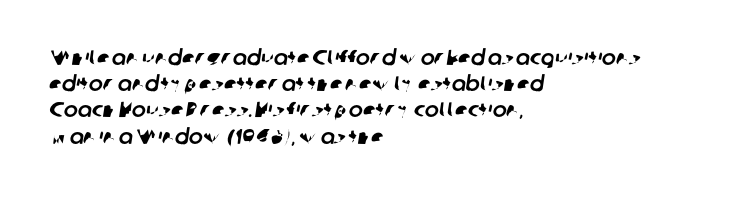
Q: Is the text underlined? A: No.
Q: How is the paragraph aligned? A: Left-aligned.
Q: Is the spacing between letters normal or unusually wide? A: Normal.
Q: Is the spacing between lines tight, normal or loose? A: Normal.
